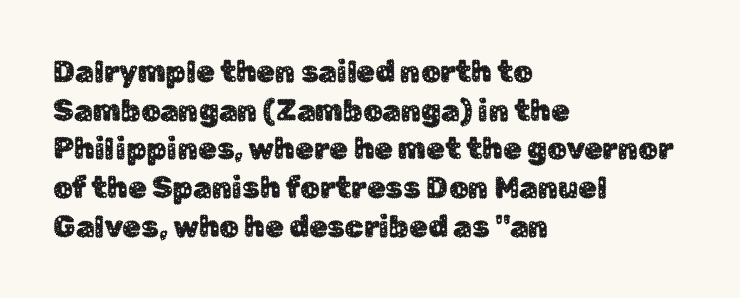
{"serif": "no", "italic": "no", "width": "normal", "stroke_contrast": "low", "x_height": "medium", "monospaced": "no", "underline": "no", "align": "left", "line_spacing": "normal", "line_spacing_ratio": 1.29, "letter_spacing": "normal", "letter_spacing_em": 0.0, "glyph_px": 30}
